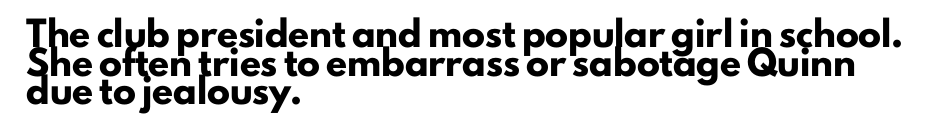
Q: Is the text bold? A: Yes.
Q: Is the text italic (slanted)? A: No, it is upright.
Q: Is the text underlined? A: No.
Q: How is the paragraph aligned? A: Left-aligned.
Q: Is the spacing between letters normal or unusually wide? A: Normal.
